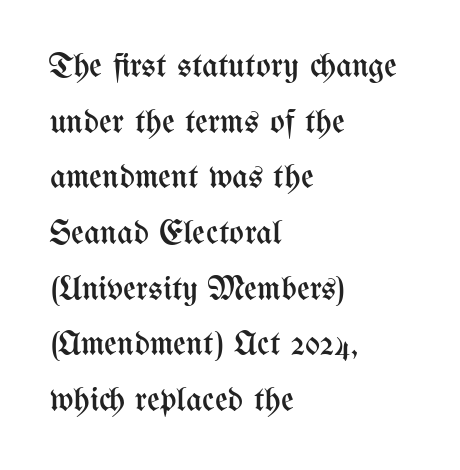
Q: Is the text bold? A: No.
Q: Is the text italic (slanted)? A: No, it is upright.
Q: Is the text underlined? A: No.
Q: How is the paragraph aligned? A: Left-aligned.
Q: Is the spacing between letters normal or unusually wide? A: Normal.
Q: Is the spacing between lines tight, normal or loose? A: Normal.
Q: Width (condensed, normal, or wide)? A: Condensed.
Q: Stroke contrast? A: Medium.
Q: x-height? A: Medium.
Q: Monospaced? A: No.
